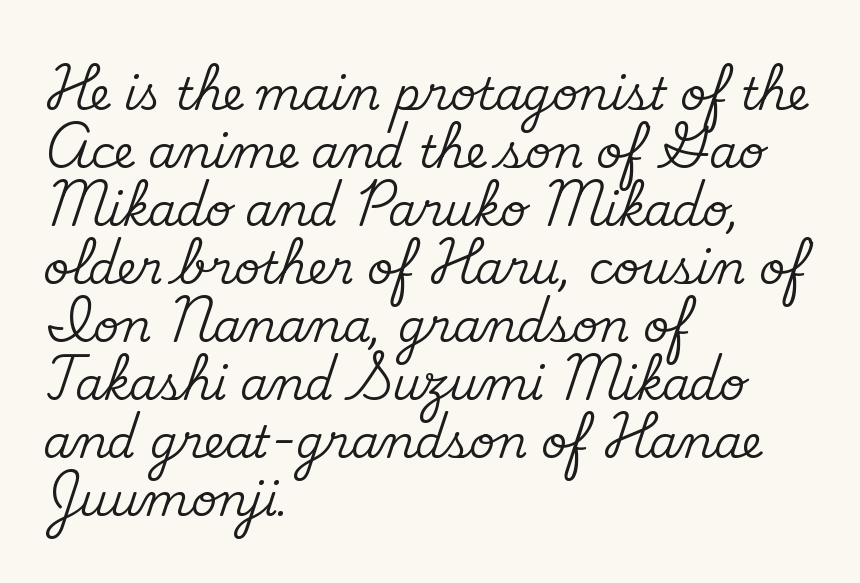
Baseline-to-baseline distance is the conventional proportion of letter height. Do the characters align in a grid? No, the font is proportional. The paragraph has a hard left edge and a soft right edge. Clear beneath every line of the passage.
